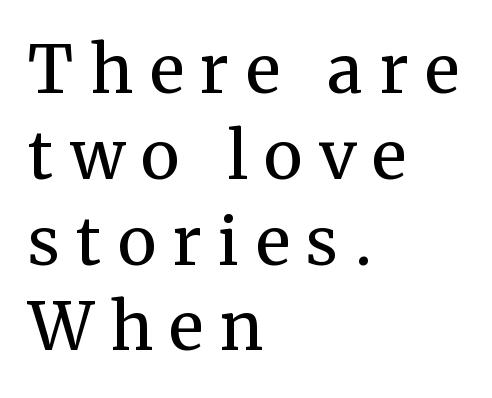
{"serif": "yes", "italic": "no", "bold": "no", "weight": "regular", "width": "normal", "stroke_contrast": "medium", "x_height": "medium", "monospaced": "no", "underline": "no", "align": "left", "line_spacing": "normal", "line_spacing_ratio": 1.3, "letter_spacing": "wide", "letter_spacing_em": 0.25, "glyph_px": 66}
